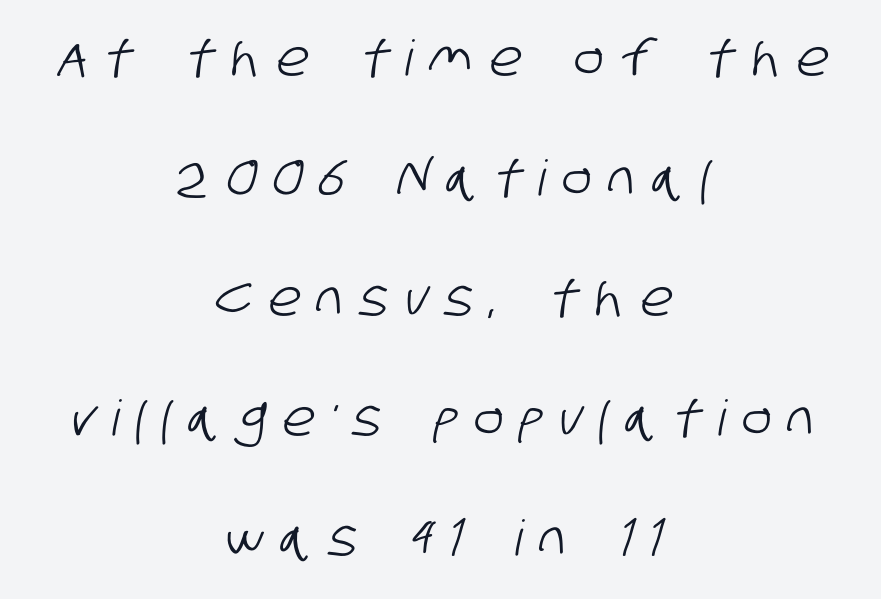
The image shows 49 px condensed sans-serif type; set centered, loose line spacing (2.45x), unusually wide letter spacing (+0.34 em), not underlined; low stroke contrast and a large x-height.
